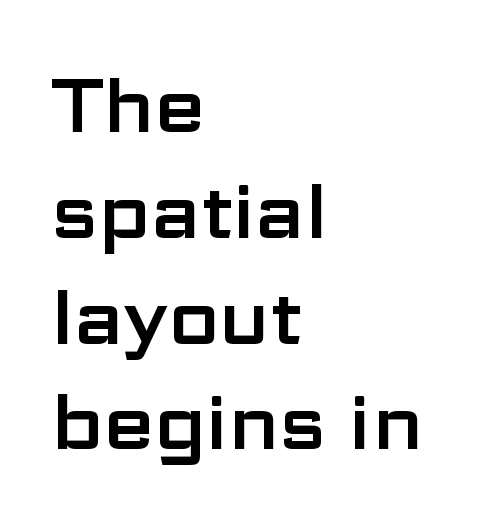
The image shows 74 px wide sans-serif type, upright; set left-aligned, normal line spacing (1.43x), normal letter spacing, not underlined; low stroke contrast and a medium x-height.
